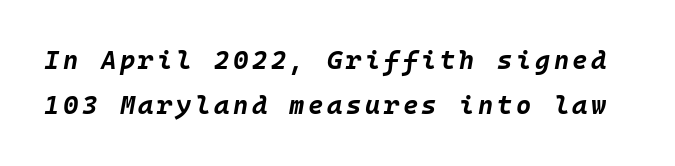
Q: Is the text bold? A: Yes.
Q: Is the text italic (slanted)? A: Yes, it leans right by about 10 degrees.
Q: Is the text underlined? A: No.
